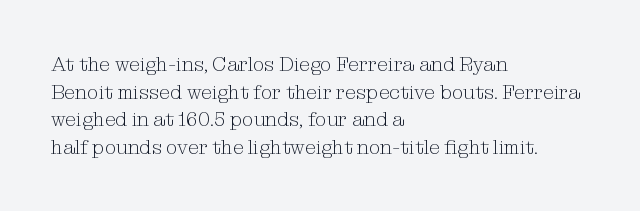
Q: Is the text bold? A: No.
Q: Is the text italic (slanted)? A: No, it is upright.
Q: Is the text underlined? A: No.
Q: How is the paragraph aligned? A: Left-aligned.
Q: Is the spacing between letters normal or unusually wide? A: Normal.
Q: Is the spacing between lines tight, normal or loose? A: Normal.
